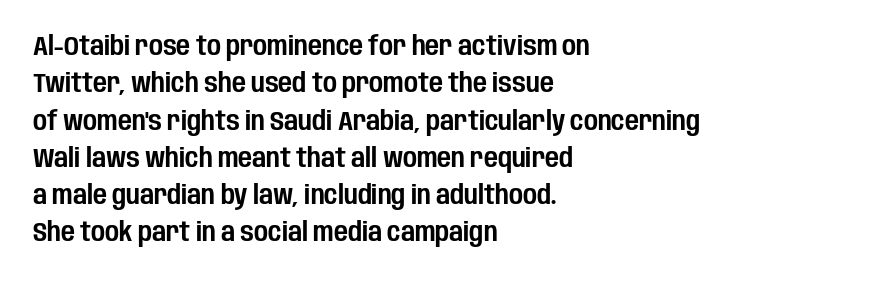
{"italic": "no", "underline": "no", "align": "left", "line_spacing": "normal", "line_spacing_ratio": 1.38, "letter_spacing": "normal", "letter_spacing_em": 0.0, "glyph_px": 27}
